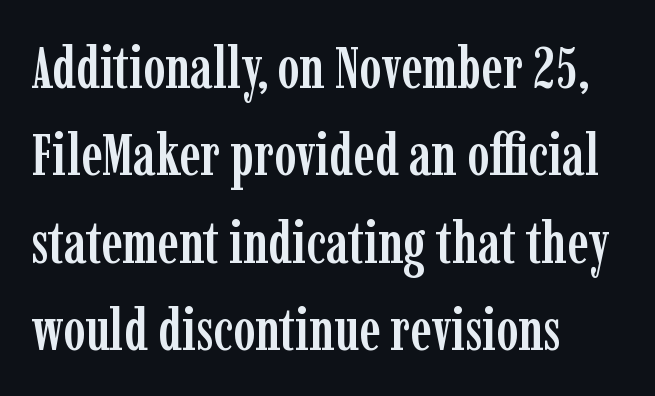
Q: Is the text italic (slanted)? A: No, it is upright.
Q: Is the typeface a serif or a sans-serif typeface? A: Serif.
Q: Is the text underlined? A: No.
Q: How is the paragraph aligned? A: Left-aligned.
Q: Is the spacing between letters normal or unusually wide? A: Normal.
Q: Is the spacing between lines tight, normal or loose? A: Normal.
Q: Width (condensed, normal, or wide)? A: Condensed.
Q: Stroke contrast? A: Low.
Q: x-height? A: Medium.
Q: Monospaced? A: No.
